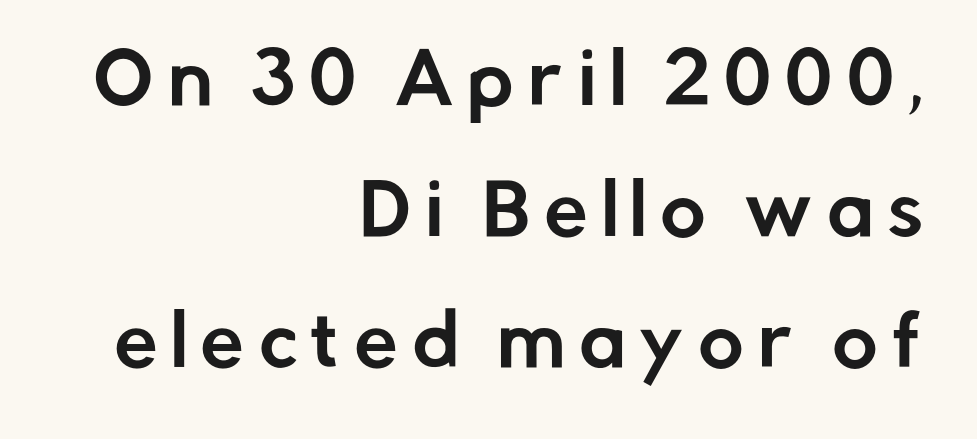
No word sits above an underline. Font category for this specimen: sans-serif. Inter-character spacing is expanded well beyond the font's built-in metrics. Looks like regular typesetting: each glyph gets only the width it needs. This is roman type, the default non-slanted kind. The ragged edge is on the left, which tells us the setting is flush right.
